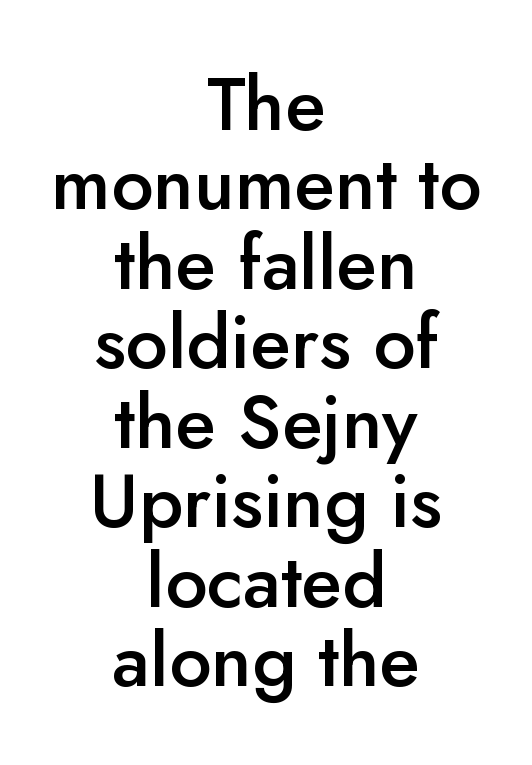
Q: Is the text bold? A: Semi-bold.
Q: Is the text italic (slanted)? A: No, it is upright.
Q: Is the typeface a serif or a sans-serif typeface? A: Sans-serif.
Q: Is the text underlined? A: No.
Q: How is the paragraph aligned? A: Centered.
Q: Is the spacing between letters normal or unusually wide? A: Normal.
Q: Is the spacing between lines tight, normal or loose? A: Tight.
Q: Width (condensed, normal, or wide)? A: Normal.
Q: Stroke contrast? A: Low.
Q: x-height? A: Small.
Q: Monospaced? A: No.
